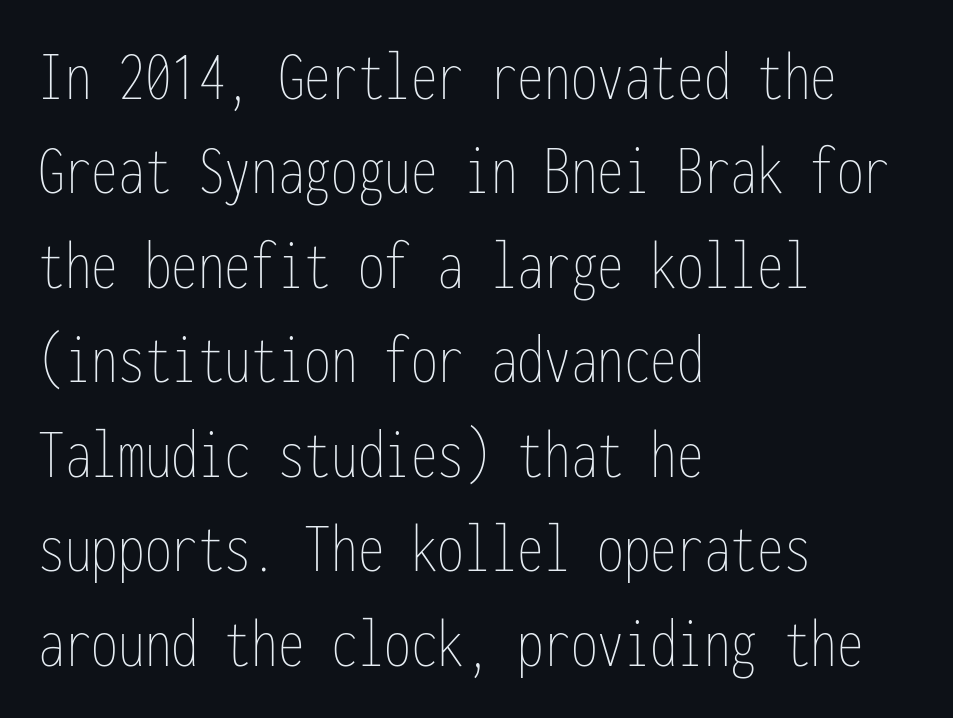
The image shows 71 px thin, condensed type, upright, monospaced; set left-aligned, normal line spacing (1.33x), normal letter spacing, not underlined; low stroke contrast and a medium x-height.
